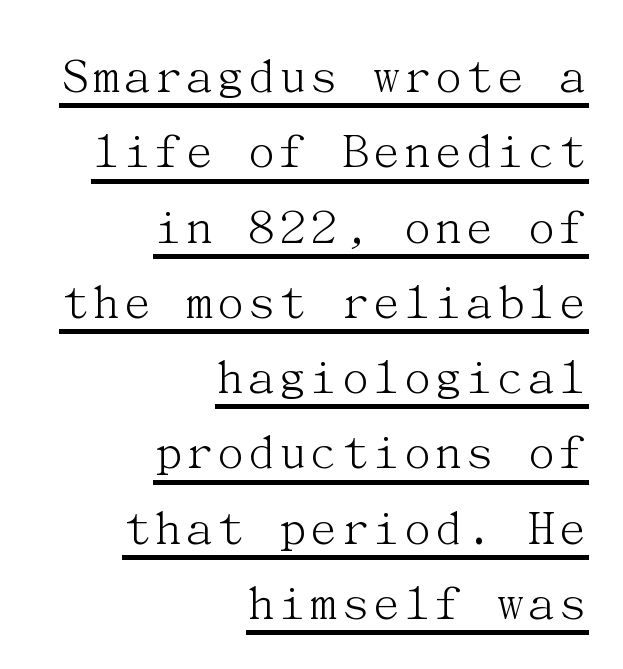
The image shows 53 px light serif type, upright; set right-aligned, normal line spacing (1.42x), normal letter spacing, underlined; medium stroke contrast and a medium x-height.
